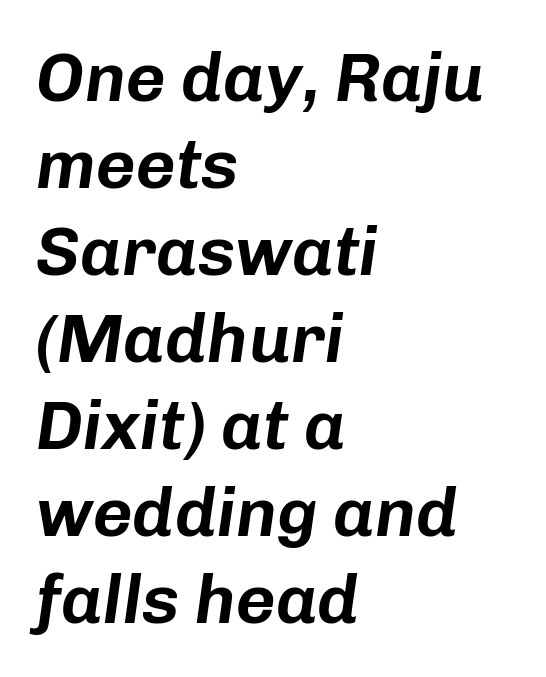
Q: Is the text italic (slanted)? A: Yes, it leans right by about 8 degrees.
Q: Is the text underlined? A: No.
Q: How is the paragraph aligned? A: Left-aligned.
Q: Is the spacing between letters normal or unusually wide? A: Normal.
Q: Is the spacing between lines tight, normal or loose? A: Normal.
Q: Width (condensed, normal, or wide)? A: Normal.
Q: Stroke contrast? A: Low.
Q: x-height? A: Medium.
Q: Monospaced? A: No.
